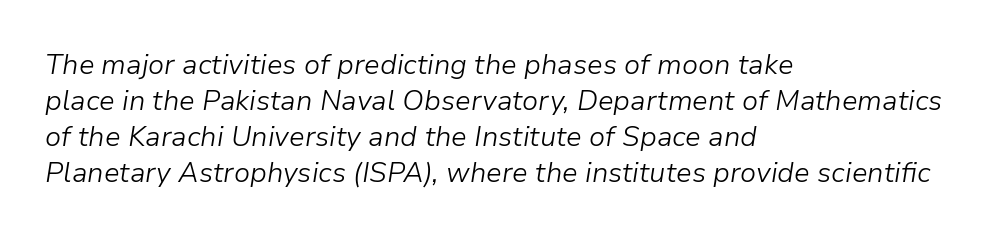
{"italic": "yes", "lean": "right", "slant_degrees": 9, "bold": "no", "weight": "light", "width": "normal", "stroke_contrast": "low", "x_height": "medium", "monospaced": "no", "underline": "no", "align": "left", "line_spacing": "normal", "line_spacing_ratio": 1.28, "letter_spacing": "normal", "letter_spacing_em": 0.0, "glyph_px": 28}
